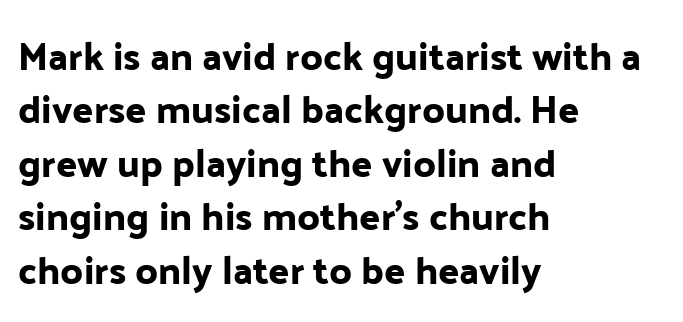
The image shows 39 px sans-serif type, upright; set left-aligned, normal line spacing (1.37x), normal letter spacing, not underlined; low stroke contrast and a medium x-height.
